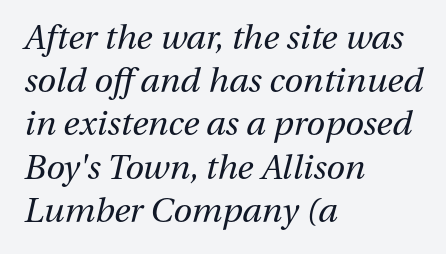
The image shows 34 px regular-weight type, italic (leaning right); set left-aligned, normal line spacing (1.27x), normal letter spacing, not underlined; medium stroke contrast and a medium x-height.
